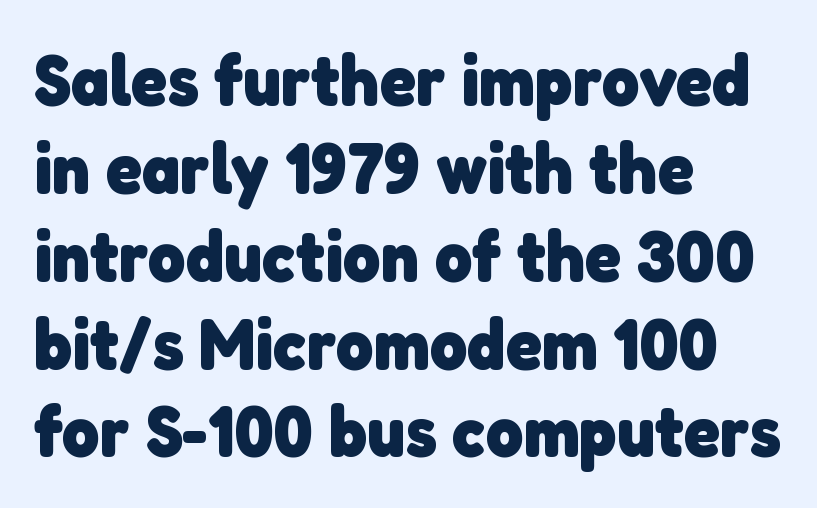
Underlining? Definitely not there. Tracking value appears to be zero — textbook default spacing. A typesetter would label this face a sans. As a designer I'd log this as weight 700, bold.
